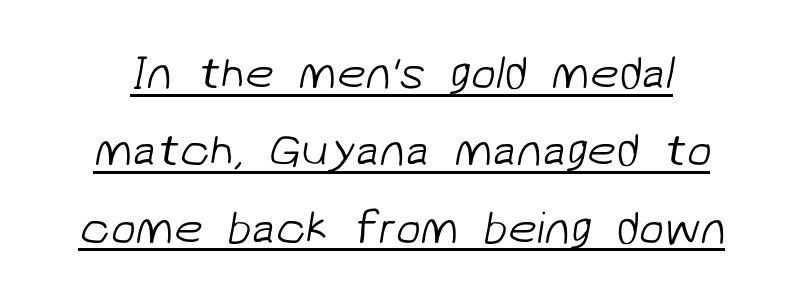
{"serif": "no", "bold": "no", "weight": "light", "width": "normal", "stroke_contrast": "low", "x_height": "medium", "monospaced": "no", "underline": "yes", "line_spacing": "normal", "line_spacing_ratio": 1.68, "letter_spacing": "normal", "letter_spacing_em": 0.0, "glyph_px": 46}
